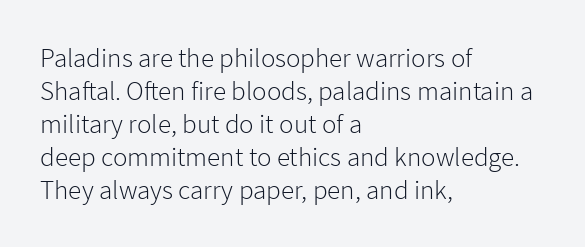
The type sits square on the baseline with zero lean. All the whitespace from short lines collects on the right. Students, note that the glyphs here touch the page at normal intervals. Weight class: somewhere from thin through regular. The foot of each line stays bare and open.
